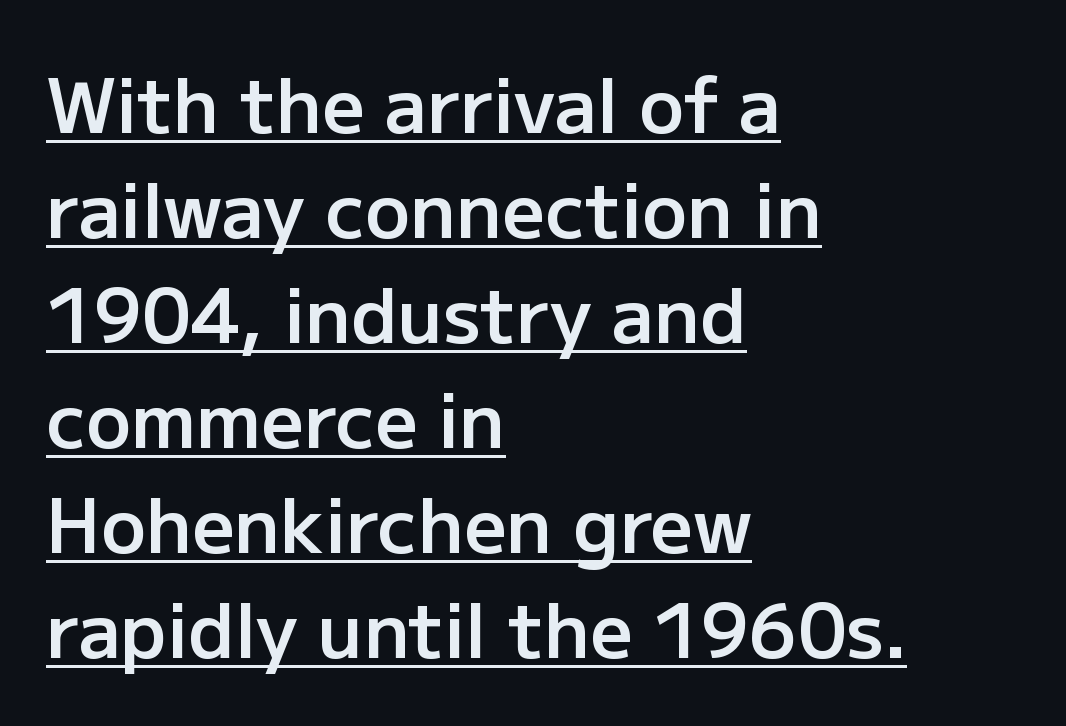
Here the glyphs are tracked normally, forming tight word shapes. Rows of type keep a routine distance in the vertical direction. The lettering holds an erect, upright posture throughout. The typesetter chose a ragged-right arrangement here. Typesetter's note: demi weight, one step under bold.
